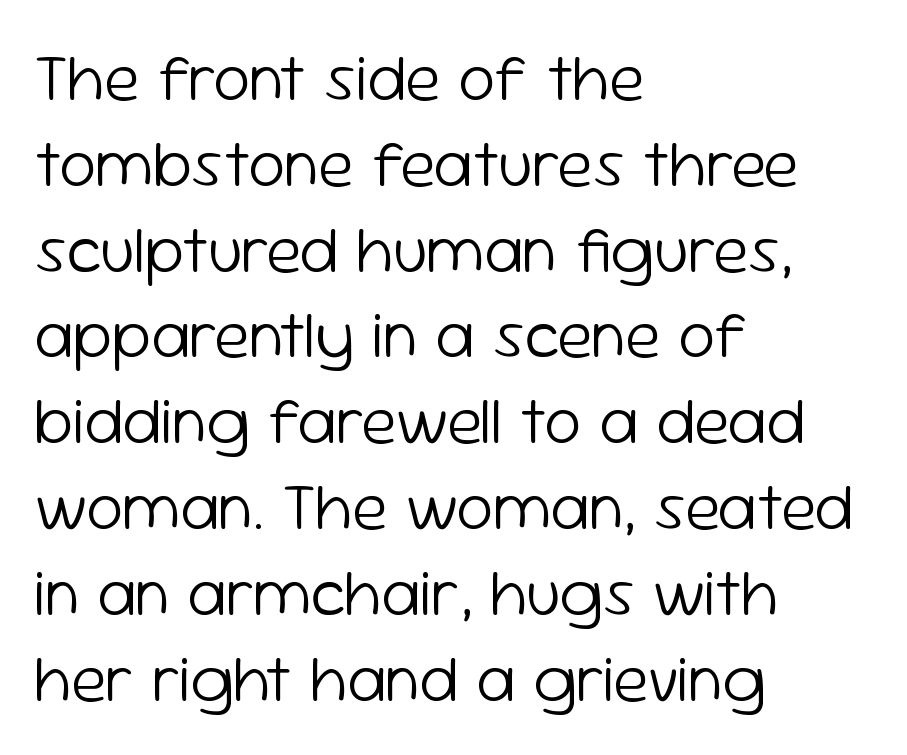
Q: Is the text bold? A: No.
Q: Is the text italic (slanted)? A: No, it is upright.
Q: Is the typeface a serif or a sans-serif typeface? A: Sans-serif.
Q: Is the text underlined? A: No.
Q: How is the paragraph aligned? A: Left-aligned.
Q: Is the spacing between letters normal or unusually wide? A: Normal.
Q: Is the spacing between lines tight, normal or loose? A: Normal.
Q: Width (condensed, normal, or wide)? A: Normal.
Q: Stroke contrast? A: Low.
Q: x-height? A: Medium.
Q: Monospaced? A: No.
